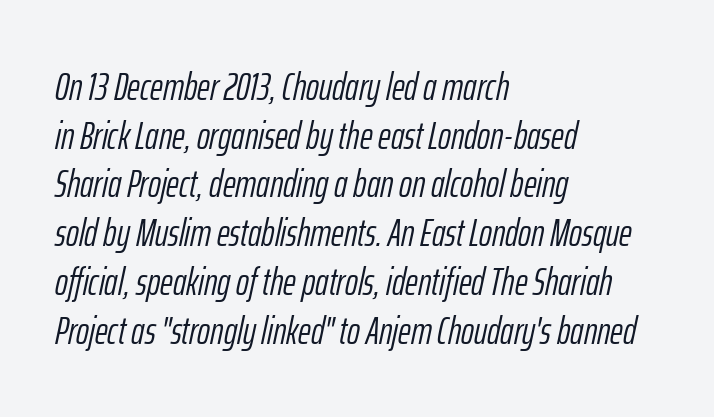
Q: Is the text bold? A: No.
Q: Is the text italic (slanted)? A: Yes, it leans right by about 12 degrees.
Q: Is the text underlined? A: No.
Q: How is the paragraph aligned? A: Left-aligned.
Q: Is the spacing between letters normal or unusually wide? A: Normal.
Q: Is the spacing between lines tight, normal or loose? A: Normal.
Q: Width (condensed, normal, or wide)? A: Condensed.
Q: Stroke contrast? A: Low.
Q: x-height? A: Medium.
Q: Monospaced? A: No.
